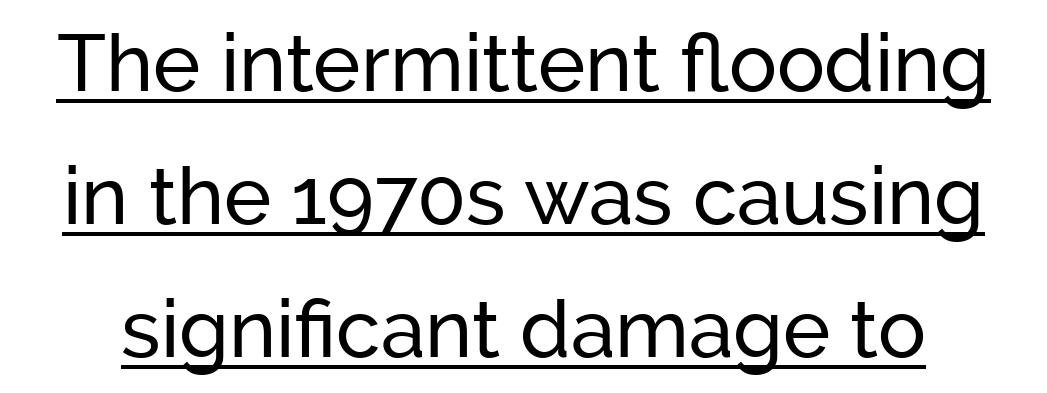
{"serif": "no", "italic": "no", "width": "normal", "stroke_contrast": "low", "x_height": "medium", "monospaced": "no", "underline": "yes", "line_spacing": "normal", "line_spacing_ratio": 1.66, "letter_spacing": "normal", "letter_spacing_em": 0.0, "glyph_px": 80}
